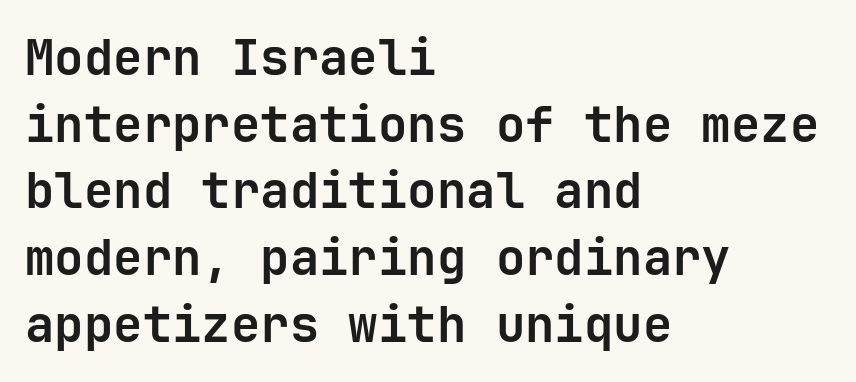
{"serif": "no", "italic": "no", "bold": "yes", "weight": "bold", "width": "normal", "stroke_contrast": "low", "x_height": "medium", "monospaced": "yes", "underline": "no", "align": "left", "line_spacing": "normal", "line_spacing_ratio": 1.36, "letter_spacing": "normal", "letter_spacing_em": 0.0, "glyph_px": 49}
